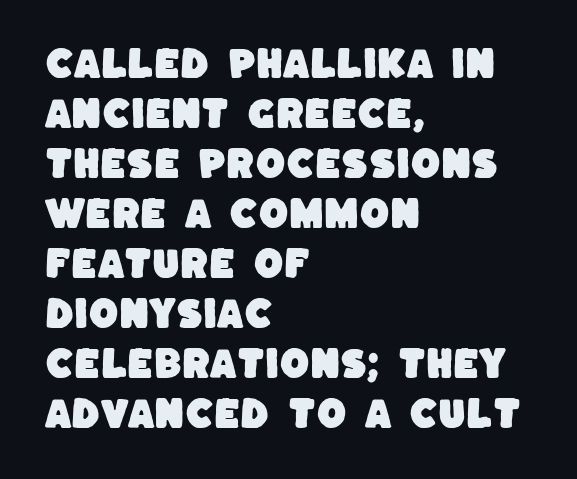
The image shows 34 px sans-serif type; set left-aligned, normal line spacing (1.47x), normal letter spacing, not underlined; low stroke contrast and a large x-height.
